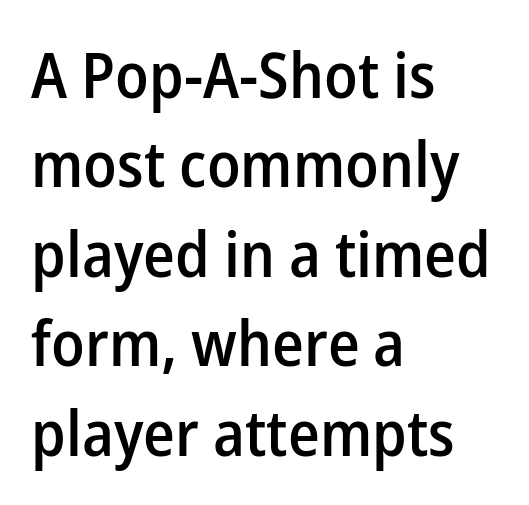
The image shows 63 px semibold sans-serif type, upright; set left-aligned, normal line spacing (1.42x), normal letter spacing, not underlined; low stroke contrast and a medium x-height.
